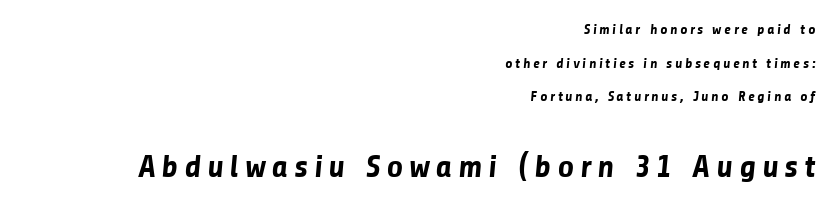
The image shows 32 px bold sans-serif type; set right-aligned, loose line spacing (2.41x), not underlined; the second (bottom) block is 2.29x larger; low stroke contrast and a medium x-height.
